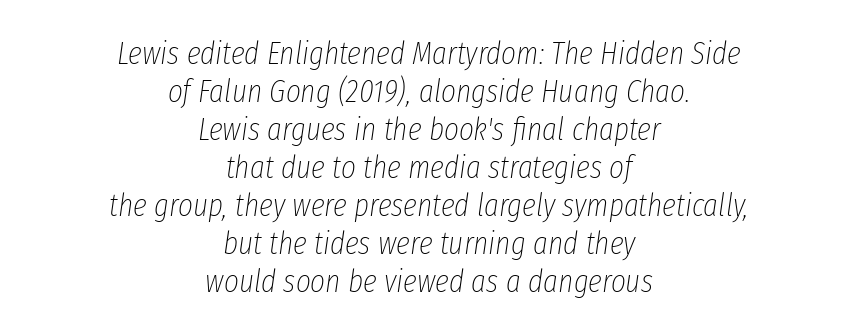
{"italic": "yes", "lean": "right", "slant_degrees": 8, "bold": "no", "weight": "thin", "width": "condensed", "stroke_contrast": "low", "x_height": "medium", "monospaced": "no", "underline": "no", "align": "center", "line_spacing_ratio": 1.19, "letter_spacing": "normal", "letter_spacing_em": 0.0, "glyph_px": 32}
